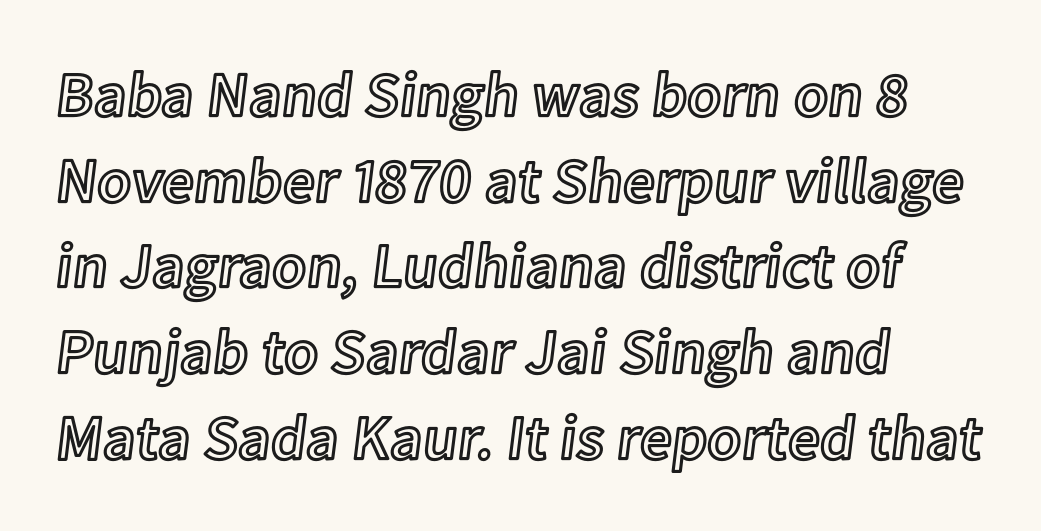
In terms of letterspacing, this is plain default setting. The rendering uses natural spacing where letterforms have individual widths. The text block is weighted toward the left margin, trailing off unevenly rightward. Unmarked baselines from the first word to the last.
